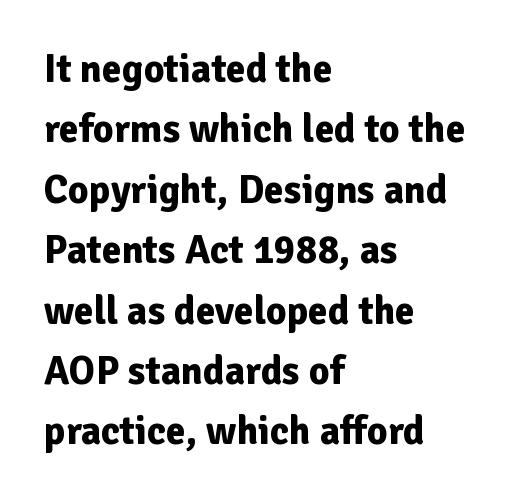
The rendering keeps characters at their native spacing. Thick stems and heavy bowls — unmistakably bold. The rag falls on the right side of this text block. Character widths vary here, with narrow letters taking less room than wide ones.
